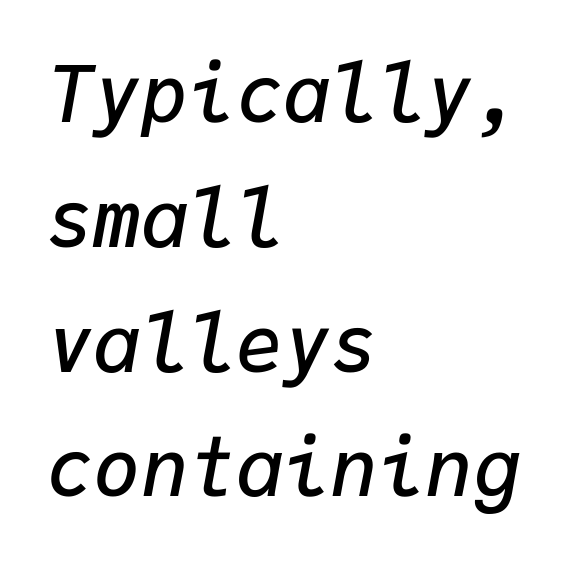
{"italic": "yes", "lean": "right", "slant_degrees": 9, "bold": "semi", "weight": "semibold", "width": "normal", "stroke_contrast": "low", "x_height": "medium", "monospaced": "yes", "underline": "no", "align": "left", "line_spacing": "normal", "line_spacing_ratio": 1.58, "letter_spacing": "normal", "letter_spacing_em": 0.0, "glyph_px": 79}
